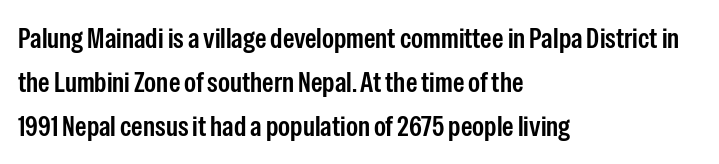
The image shows 29 px condensed sans-serif type, upright; set left-aligned, normal line spacing (1.52x), normal letter spacing, not underlined; low stroke contrast and a medium x-height.
